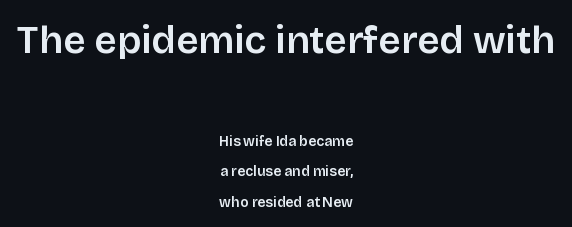
{"serif": "no", "italic": "no", "width": "normal", "stroke_contrast": "low", "x_height": "large", "monospaced": "no", "underline": "no", "align": "center", "line_spacing": "loose", "line_spacing_ratio": 2.17, "letter_spacing": "normal", "letter_spacing_em": 0.0, "larger_block": "first", "size_ratio": 2.79, "glyph_px": 39}
